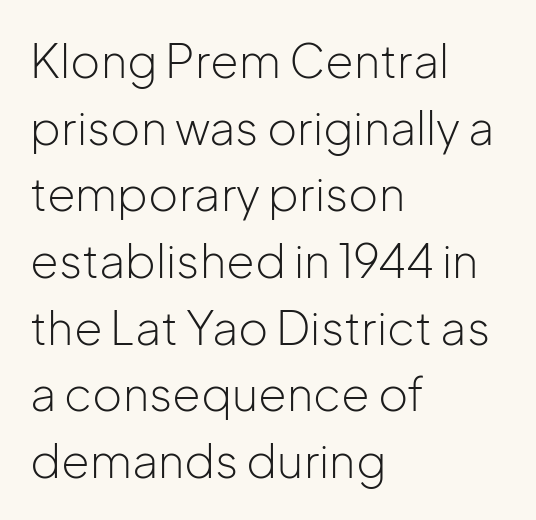
The image shows 46 px light sans-serif type, upright; set left-aligned, normal line spacing (1.45x), normal letter spacing, not underlined; low stroke contrast and a medium x-height.
